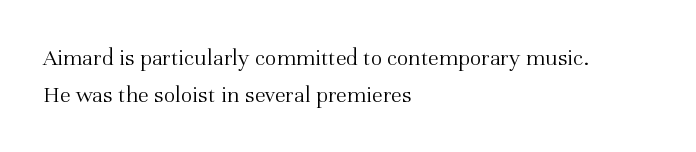
Q: Is the text bold? A: No.
Q: Is the text italic (slanted)? A: No, it is upright.
Q: Is the text underlined? A: No.
Q: How is the paragraph aligned? A: Left-aligned.
Q: Is the spacing between letters normal or unusually wide? A: Normal.
Q: Is the spacing between lines tight, normal or loose? A: Normal.
